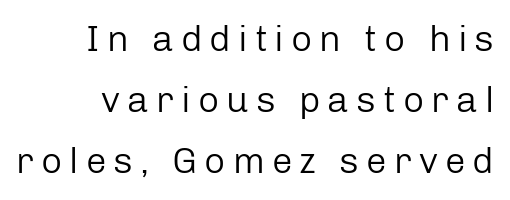
Q: Is the text bold? A: No.
Q: Is the text italic (slanted)? A: No, it is upright.
Q: Is the typeface a serif or a sans-serif typeface? A: Sans-serif.
Q: Is the text underlined? A: No.
Q: Is the spacing between lines tight, normal or loose? A: Normal.
Q: Width (condensed, normal, or wide)? A: Normal.
Q: Stroke contrast? A: Low.
Q: x-height? A: Medium.
Q: Monospaced? A: No.
